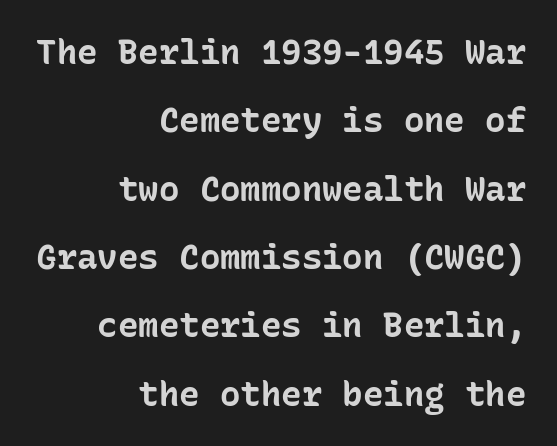
Q: Is the text bold? A: Yes.
Q: Is the text italic (slanted)? A: No, it is upright.
Q: Is the typeface a serif or a sans-serif typeface? A: Sans-serif.
Q: Is the text underlined? A: No.
Q: How is the paragraph aligned? A: Right-aligned.
Q: Is the spacing between letters normal or unusually wide? A: Normal.
Q: Is the spacing between lines tight, normal or loose? A: Loose.
Q: Width (condensed, normal, or wide)? A: Normal.
Q: Stroke contrast? A: Low.
Q: x-height? A: Medium.
Q: Monospaced? A: Yes.
